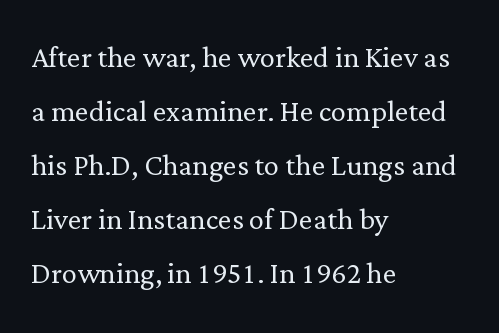
Evenly set lines give the paragraph a standard silhouette. Character widths vary here, with narrow letters taking less room than wide ones. The letters look calm and open, with moderate or lighter stems. Notice how the stems are strictly vertical — no italics here. Words float on clear page, feet unadorned.
